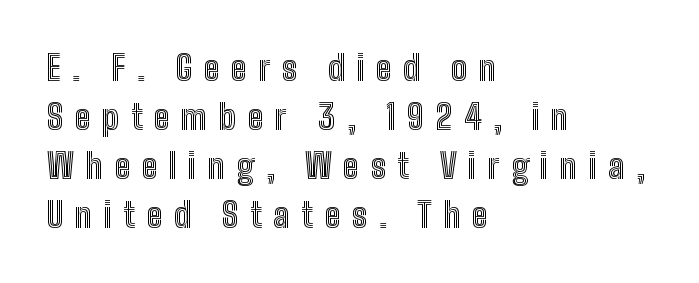
The letterforms stand isolated, each surrounded by extra space. Posture: upright roman. What's the leading like? Ordinary, nothing unusual. In CSS terms this would be text-align: left.
